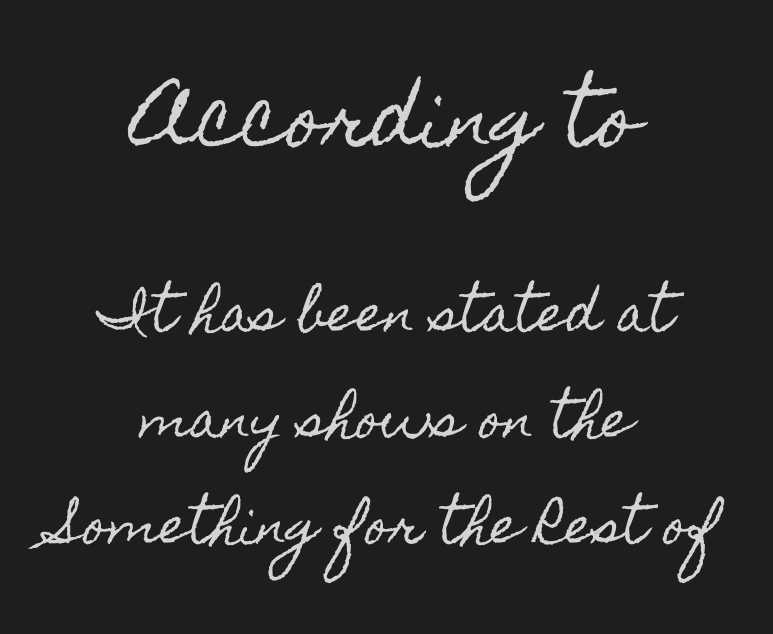
{"width": "condensed", "x_height": "small", "monospaced": "no", "underline": "no", "align": "center", "line_spacing": "loose", "line_spacing_ratio": 2.17, "letter_spacing": "normal", "letter_spacing_em": 0.0, "larger_block": "first", "size_ratio": 1.49, "glyph_px": 73}
